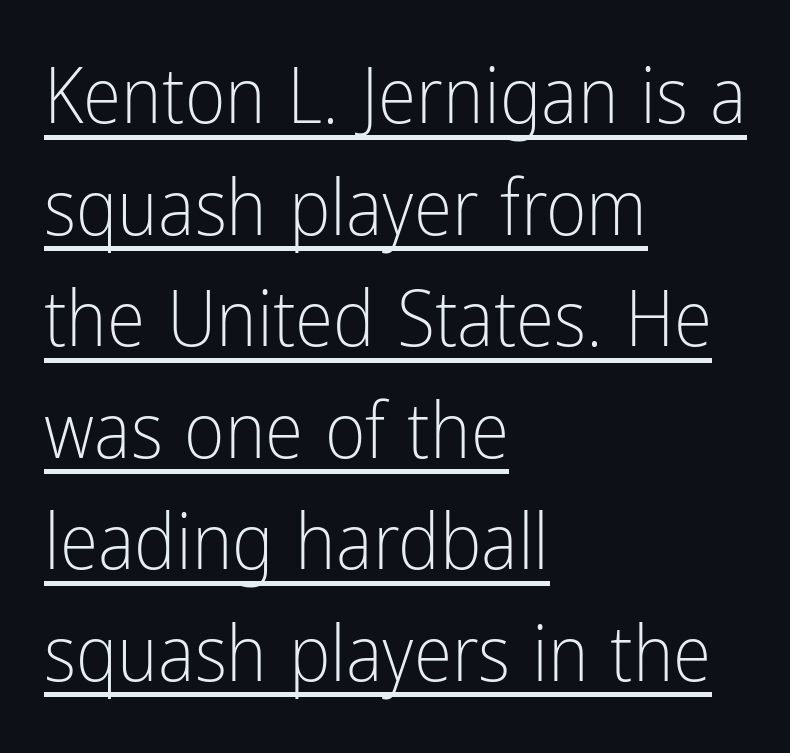
{"serif": "no", "italic": "no", "bold": "no", "weight": "light", "width": "condensed", "stroke_contrast": "low", "x_height": "medium", "monospaced": "no", "underline": "yes", "align": "left", "line_spacing": "normal", "line_spacing_ratio": 1.43, "letter_spacing": "normal", "letter_spacing_em": 0.0, "glyph_px": 78}
